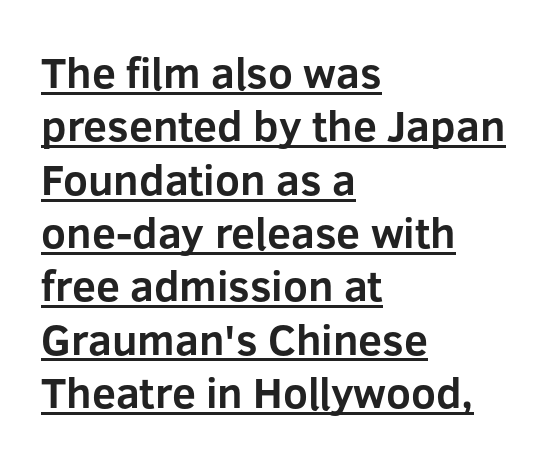
The image shows 43 px bold sans-serif type, upright; set left-aligned, line spacing 1.24x, normal letter spacing, underlined; low stroke contrast and a medium x-height.
